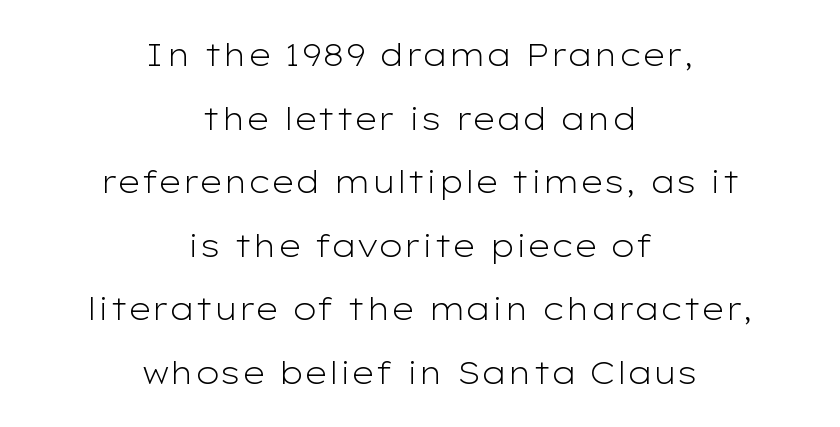
Q: Is the text bold? A: No.
Q: Is the text italic (slanted)? A: No, it is upright.
Q: Is the typeface a serif or a sans-serif typeface? A: Sans-serif.
Q: Is the text underlined? A: No.
Q: How is the paragraph aligned? A: Centered.
Q: Is the spacing between letters normal or unusually wide? A: Normal.
Q: Is the spacing between lines tight, normal or loose? A: Loose.
Q: Width (condensed, normal, or wide)? A: Wide.
Q: Stroke contrast? A: Low.
Q: x-height? A: Medium.
Q: Monospaced? A: No.
